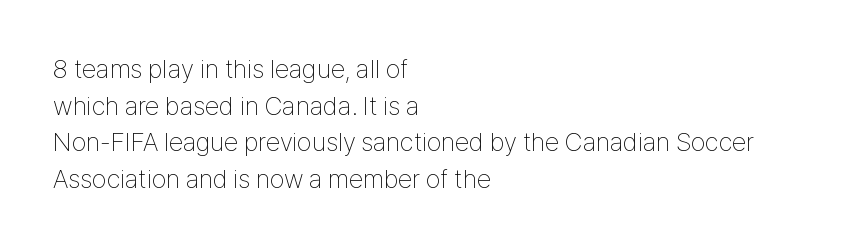
{"italic": "no", "bold": "no", "underline": "no", "align": "left", "line_spacing": "normal", "line_spacing_ratio": 1.41, "letter_spacing": "normal", "letter_spacing_em": 0.0, "glyph_px": 26}
